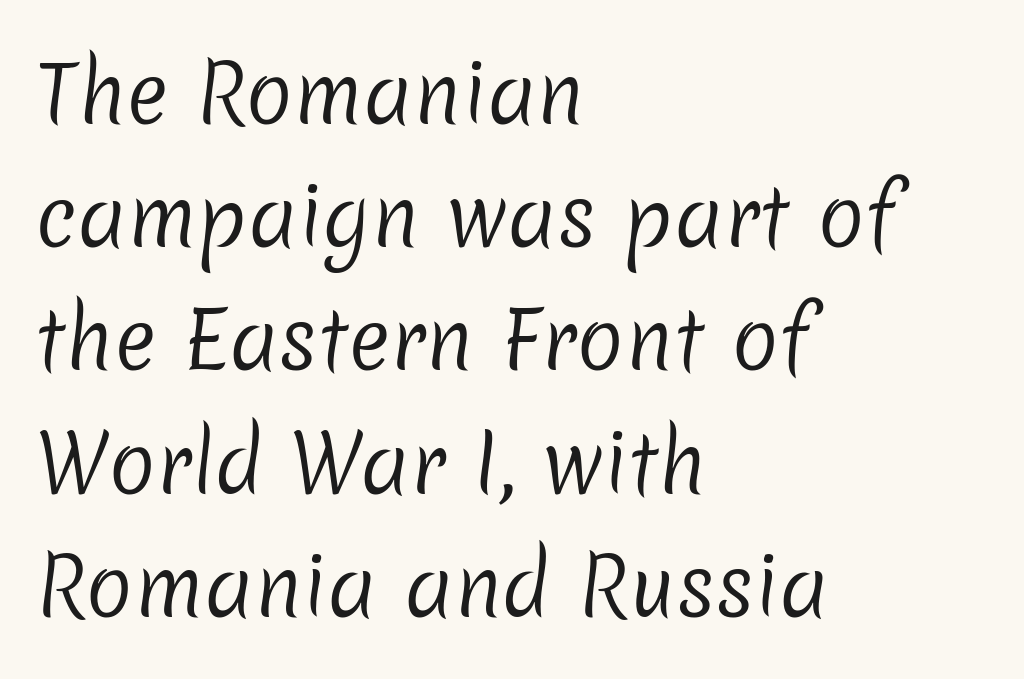
Q: Is the text bold? A: No.
Q: Is the typeface a serif or a sans-serif typeface? A: Sans-serif.
Q: Is the text underlined? A: No.
Q: How is the paragraph aligned? A: Left-aligned.
Q: Is the spacing between letters normal or unusually wide? A: Normal.
Q: Is the spacing between lines tight, normal or loose? A: Normal.
Q: Width (condensed, normal, or wide)? A: Normal.
Q: Stroke contrast? A: Low.
Q: x-height? A: Medium.
Q: Monospaced? A: No.
